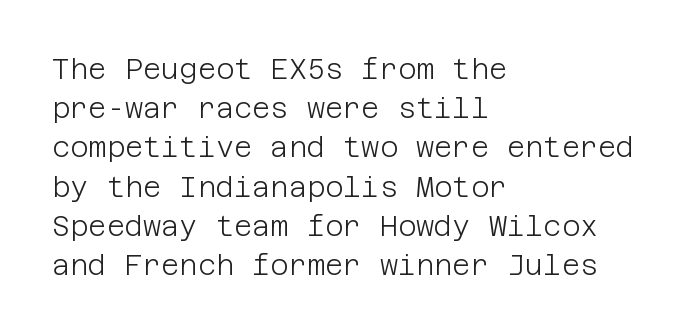
{"serif": "no", "italic": "no", "bold": "no", "weight": "light", "width": "normal", "stroke_contrast": "low", "x_height": "large", "underline": "no", "align": "left", "line_spacing": "normal", "line_spacing_ratio": 1.4, "letter_spacing": "normal", "letter_spacing_em": 0.0, "glyph_px": 28}
